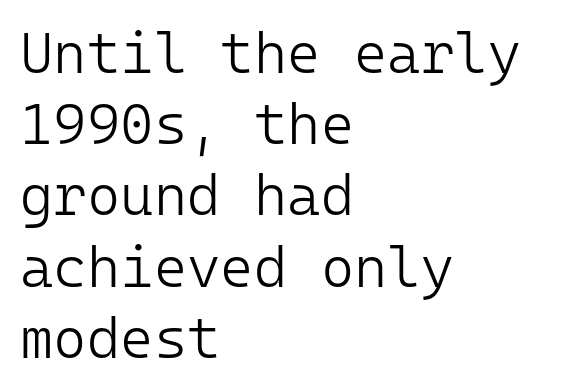
The image shows 57 px light sans-serif type, upright, monospaced; set left-aligned, normal line spacing (1.25x), normal letter spacing, not underlined; low stroke contrast and a medium x-height.
